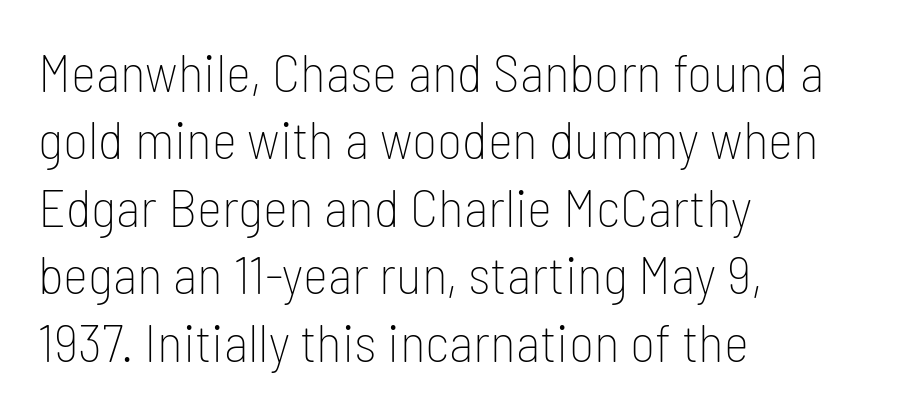
The image shows 54 px thin, condensed sans-serif type, upright; set left-aligned, normal line spacing (1.25x), normal letter spacing, not underlined; low stroke contrast and a medium x-height.
